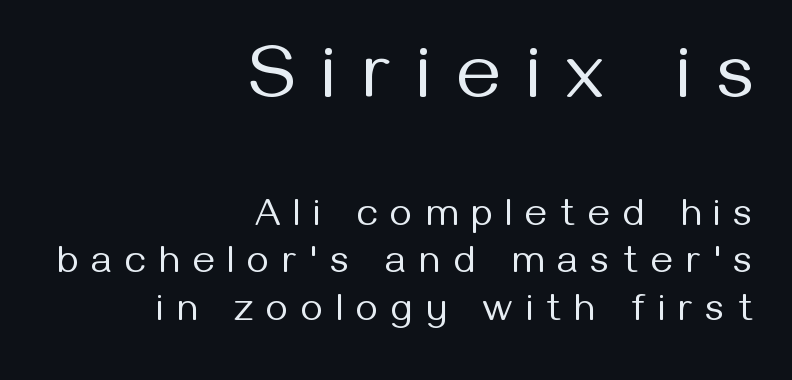
The typesetter chose a ragged-left arrangement here. Tall strokes in this sample are plumb rather than angled. These glyphs show unthickened strokes, regular width or finer. Note the varied advance widths — an 'i' is clearly narrower than an 'm'. Check under the words: just untouched page.
